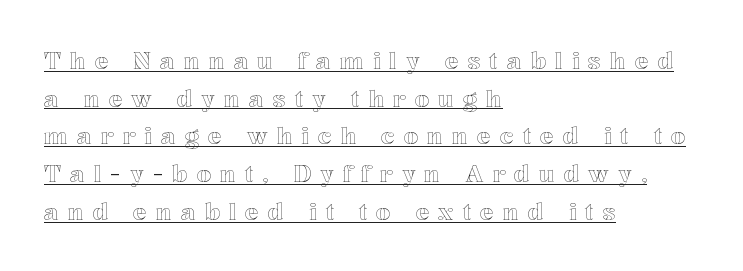
The image shows 23 px text type, upright; set left-aligned, normal line spacing (1.64x), unusually wide letter spacing (+0.39 em), underlined.
